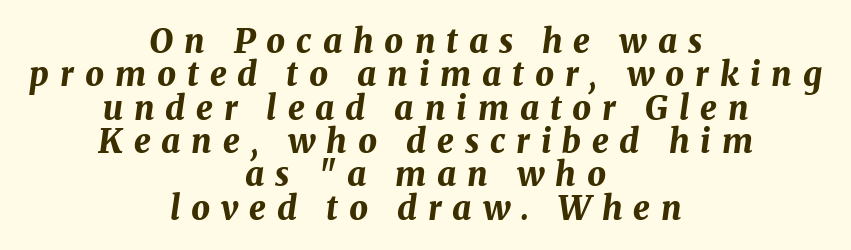
Note the varied advance widths — an 'i' is clearly narrower than an 'm'. Closely set lines give the paragraph a compact silhouette. The strokes are fattened all the way to bold. Is the type slanted? Yes — the strokes lean at a clear angle. The zone under the glyphs is completely vacant.
